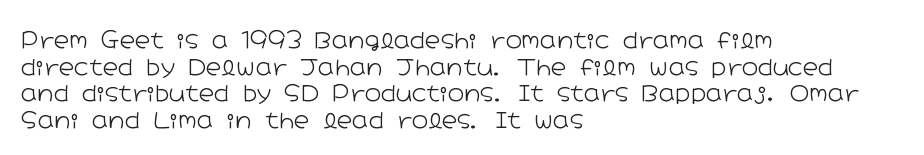
Q: Is the text bold? A: No.
Q: Is the text italic (slanted)? A: No, it is upright.
Q: Is the text underlined? A: No.
Q: How is the paragraph aligned? A: Left-aligned.
Q: Is the spacing between letters normal or unusually wide? A: Normal.
